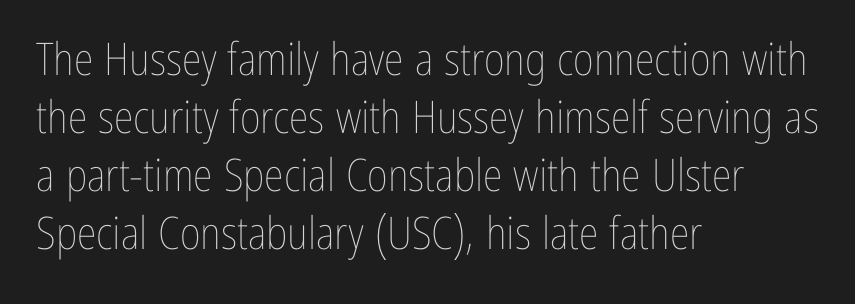
The image shows 45 px thin, condensed type, upright; set left-aligned, normal line spacing (1.29x), normal letter spacing, not underlined; low stroke contrast and a medium x-height.
